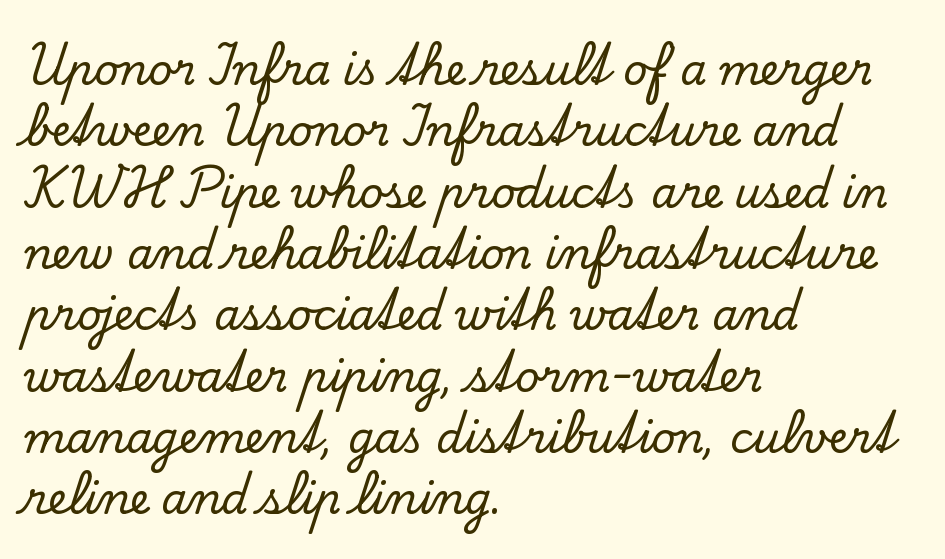
Honestly, there is no underline to notice here at all. Are there feet on the stems? There are — it's a serif. What stands out about the letter spacing? Nothing — it is the standard amount.
